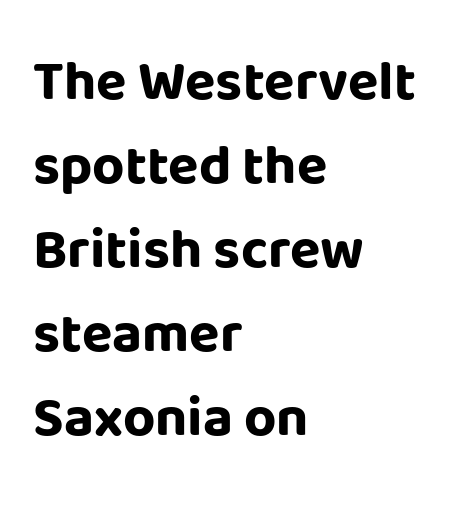
Posture: upright roman. Students, observe: this is what conventionally led text looks like. A bare baseline throughout the passage. Heft: maximum for text — a bold.
